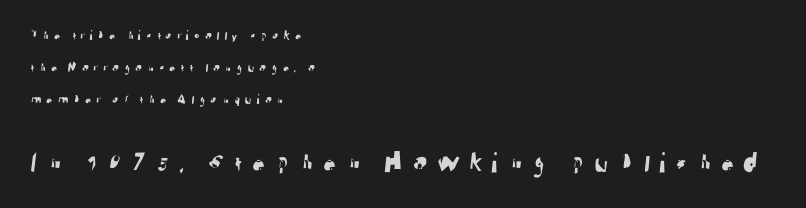
Only glyphs here, with clear space below each row. Characters follow at a spacing far wider than the type designer built in. The face used here is proportionally spaced, like ordinary book or web type. A great deal of white space separates one row of letters from the next.
